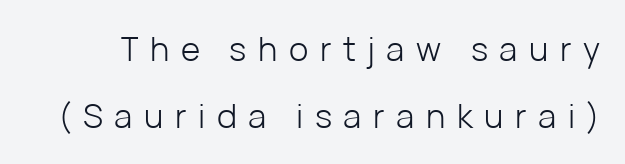
The image shows 33 px light sans-serif type, upright; set loose line spacing (2.04x), unusually wide letter spacing (+0.35 em), not underlined; low stroke contrast and a medium x-height.
